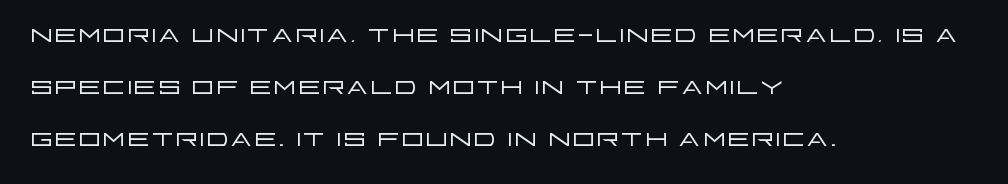
The rendering anchors every line to the left-hand side. Check under the words: just untouched page. Here the designer chose a conventional face with non-uniform glyph widths. Posture: straight, roman, zero tilt. One glance says typical: line gaps are just what's usual.
